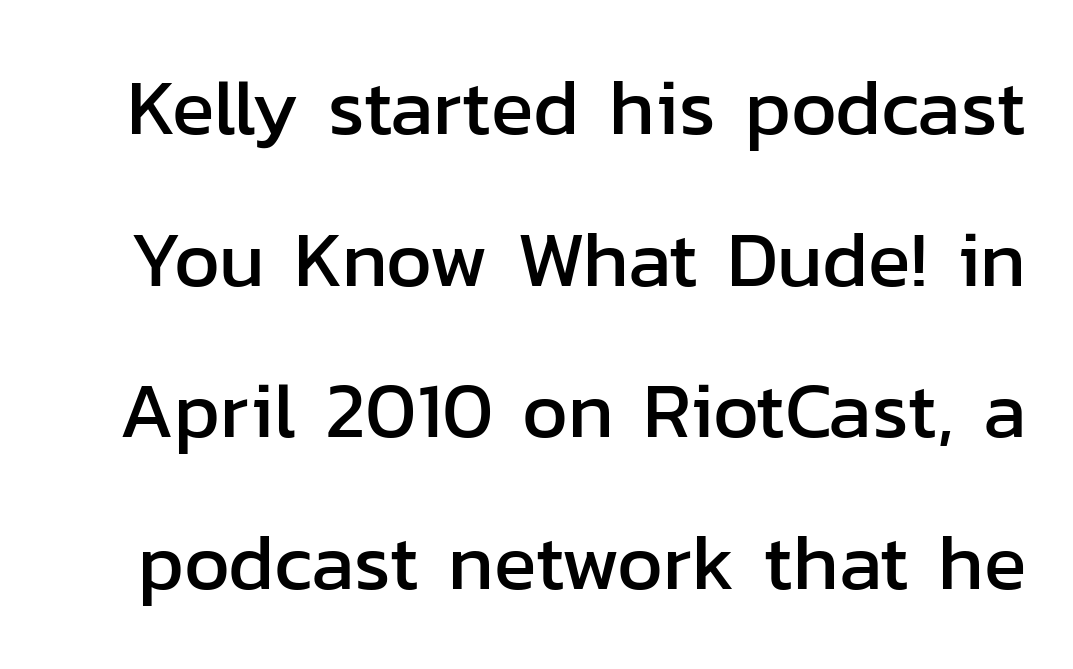
{"serif": "no", "italic": "no", "width": "normal", "stroke_contrast": "low", "x_height": "medium", "monospaced": "no", "underline": "no", "line_spacing": "loose", "line_spacing_ratio": 1.92, "letter_spacing": "normal", "letter_spacing_em": 0.0, "glyph_px": 79}
